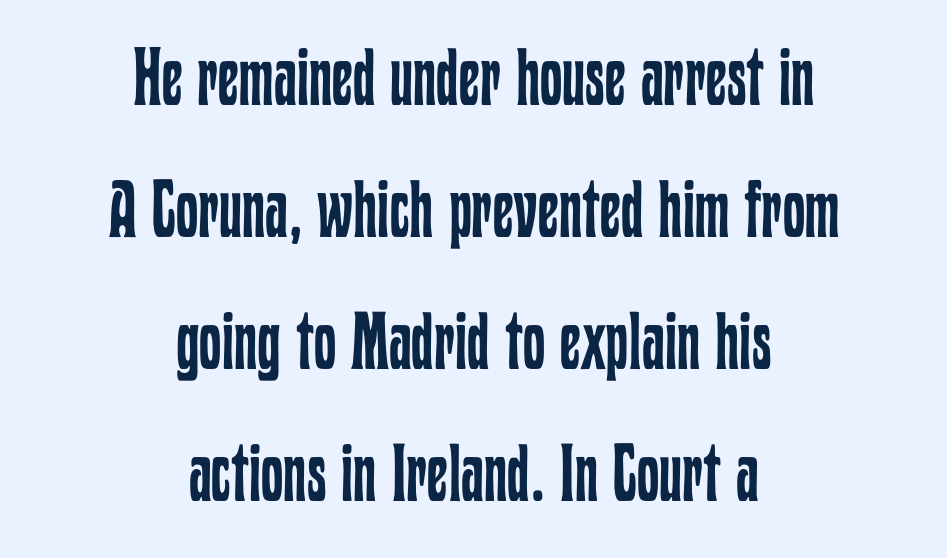
Looks like regular typesetting: each glyph gets only the width it needs. This rendering uses center alignment, leaving both contours irregular but symmetric. The rendering uses a moderate line-height, typical for paragraphs. These lines keep a tight, regular rhythm from letter to letter. Quick note: not italic, upright. Underline: absent.
